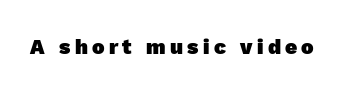
The string is rendered with underlining switched off. Weight: bold. The letters are spread apart with noticeably loose tracking.
